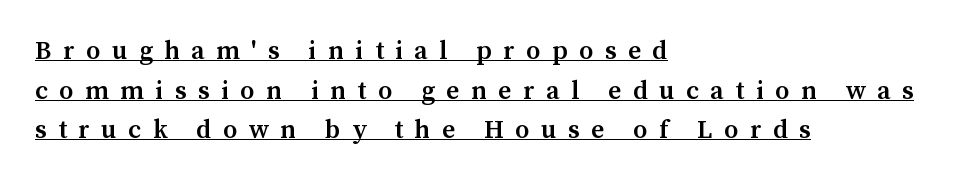
The image shows 26 px text type, upright; set left-aligned, normal line spacing (1.52x), unusually wide letter spacing (+0.44 em), underlined.
